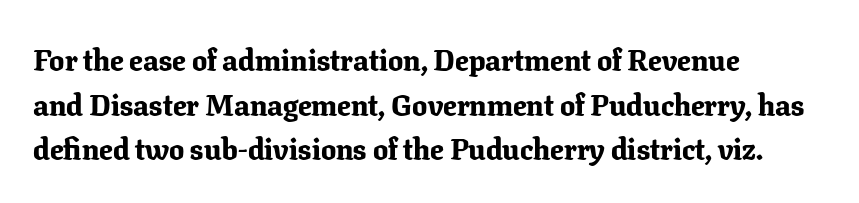
The image shows 30 px bold serif type, upright; set left-aligned, normal line spacing (1.49x), normal letter spacing, not underlined; low stroke contrast and a medium x-height.
